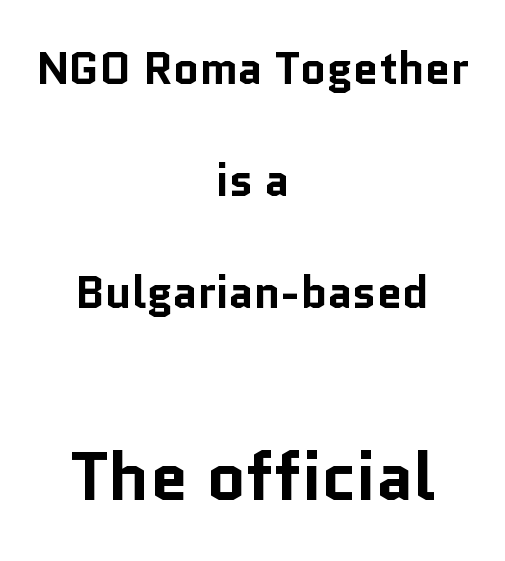
You'd pick this weight for a headline — it's a proper bold. The following chunk of copy outweighs the initial chunk in type size. Each new line begins a long way beneath the previous one. Spacing between characters is what you'd get straight out of the box.
